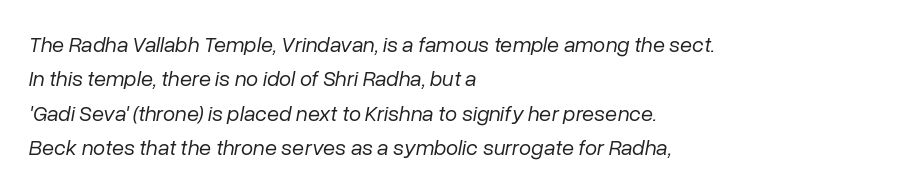
The image shows 22 px text type, italic (leaning right); set left-aligned, normal line spacing (1.56x), normal letter spacing, not underlined.
